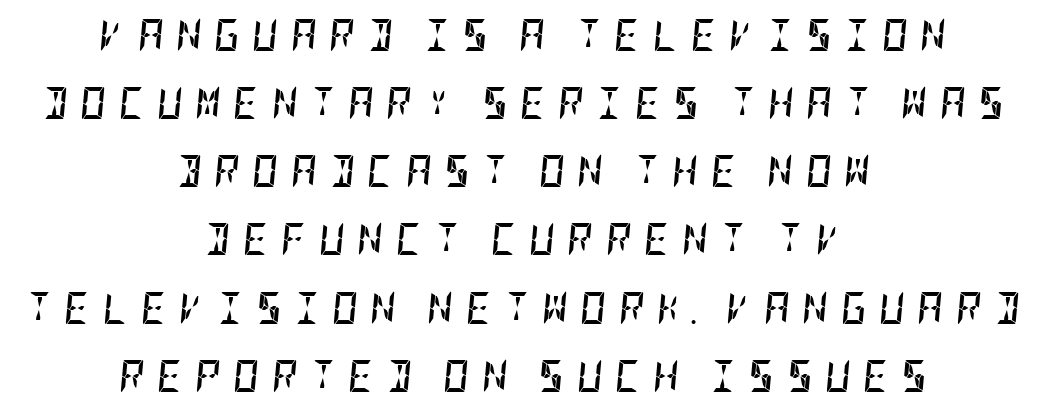
The image shows 32 px semibold, condensed type, italic (leaning right); set centered, loose line spacing (2.13x), unusually wide letter spacing (+0.38 em), not underlined; low stroke contrast and a large x-height.
